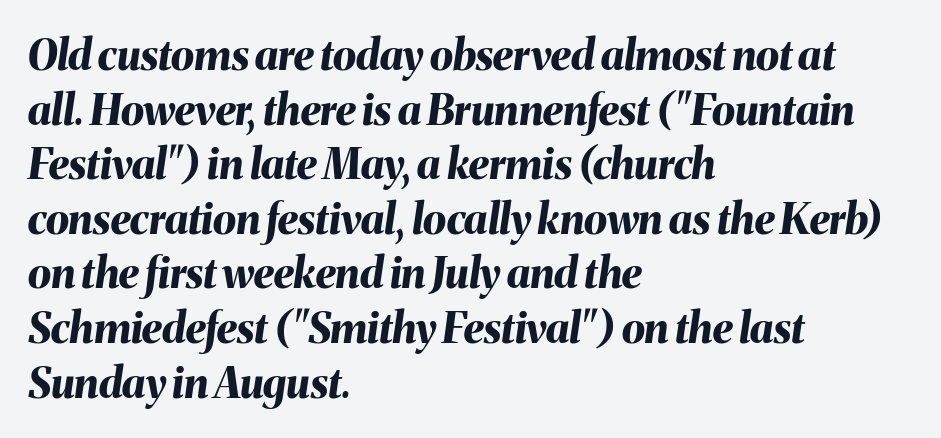
Teacher's note: observe the even left margin — that is flush-left alignment. The space directly below the letters is spotless. Heavy-handed strokes throughout: this text is bold. Successive baselines arrive at the customary interval. You could not count columns in this text — the font is proportionally spaced.
